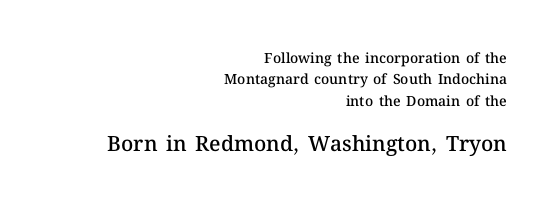
The image shows 21 px text type, upright; set right-aligned, normal line spacing (1.52x), normal letter spacing, not underlined; the second (bottom) block is 1.5x larger.
